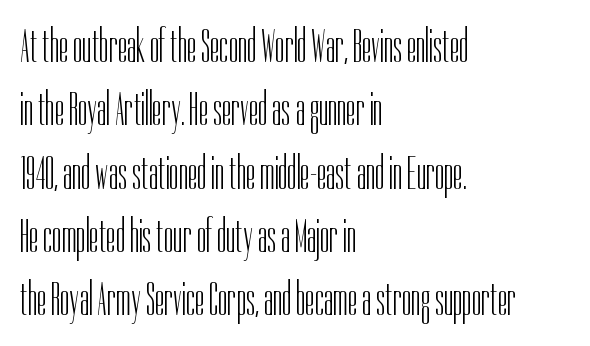
Is the letter spacing exaggerated? No — it looks like the ordinary default. Note the varied advance widths — an 'i' is clearly narrower than an 'm'. The rendering anchors every line to the left-hand side. This rendering features lettering with no underline. This sample uses a sans-serif face. Is this a heavy cut? Hardly; it is regular or lighter.
